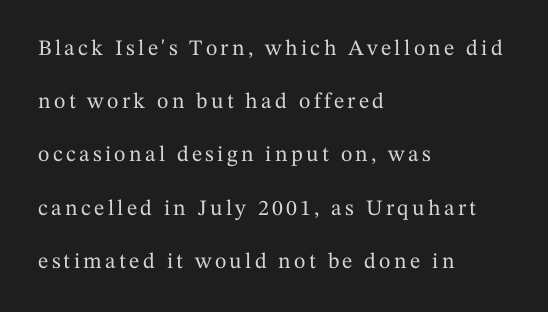
Q: Is the text italic (slanted)? A: No, it is upright.
Q: Is the text underlined? A: No.
Q: How is the paragraph aligned? A: Left-aligned.
Q: Is the spacing between lines tight, normal or loose? A: Loose.
